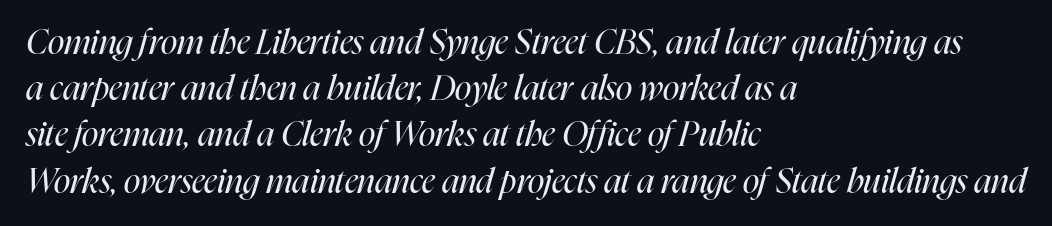
Check the space under the baseline: it is left empty. The lines are quadded left. The tracking reads as untouched default to a designer's eye. Would a proofreader flag this as italicized? Yes. No letter is thick-stroked: the sample isn't bold.
